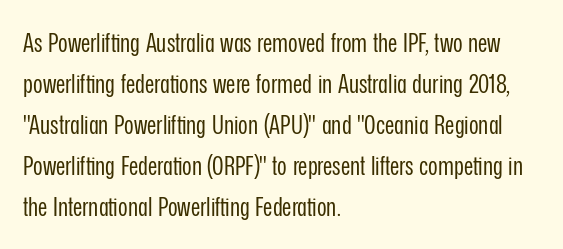
The words here are not underlined. Unbolded letterforms with no extra heft. Quick note: interline space is typical. These lines stack with their left ends in a neat column. Ordinary non-slanted type is in use. Here the glyphs are tracked normally, forming tight word shapes.
